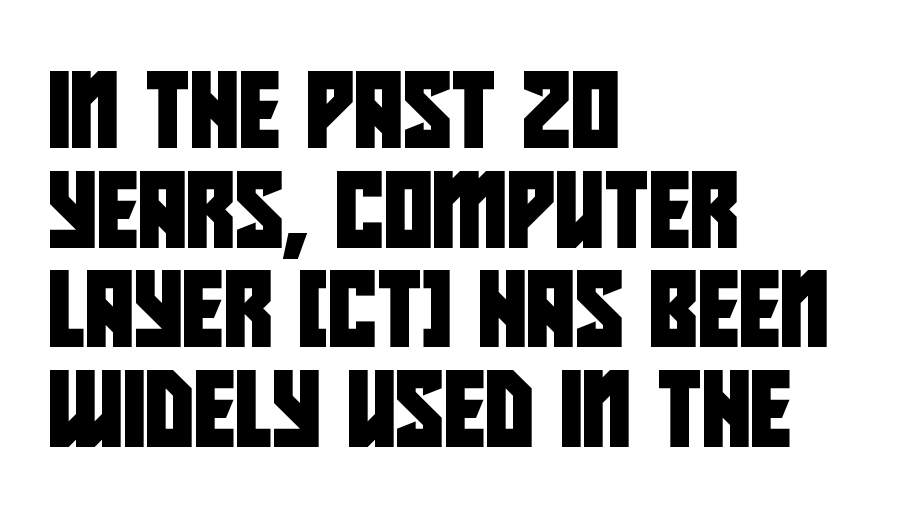
The image shows 75 px condensed sans-serif type; set left-aligned, normal line spacing (1.33x), normal letter spacing, not underlined; low stroke contrast and a large x-height.
